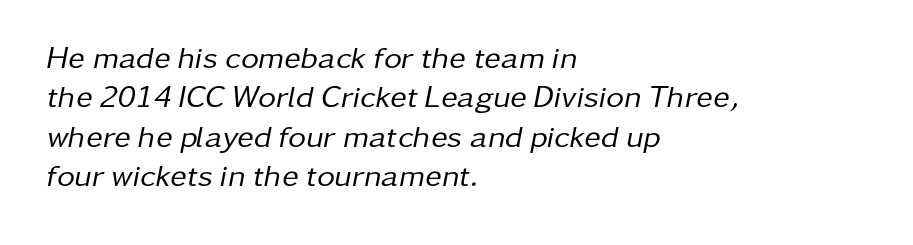
The image shows 31 px regular-weight type, italic (leaning right); set left-aligned, normal line spacing (1.27x), normal letter spacing, not underlined; low stroke contrast and a medium x-height.
